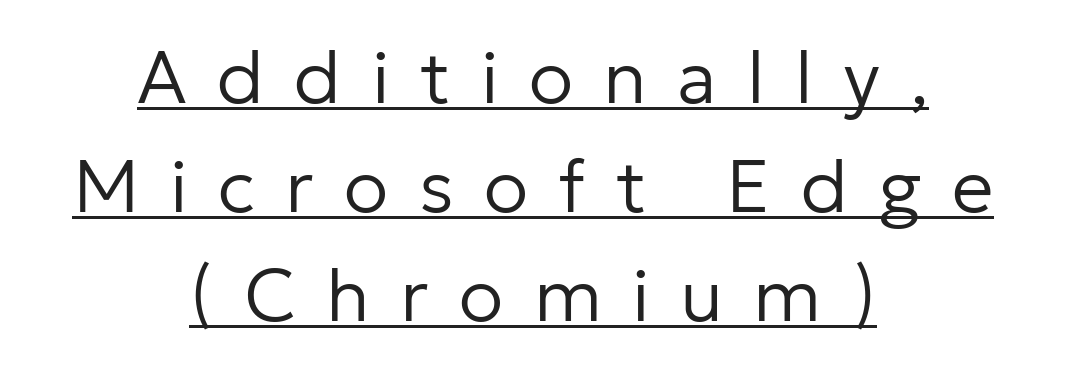
Students, note that the glyphs here are deliberately spaced far apart. The line-height multiplier appears to be the usual default. The designer went with a sans here, leaving each stem footless. The face used here appears with an underline applied. Which margin do the lines hug? Neither — every line sits in the middle.
